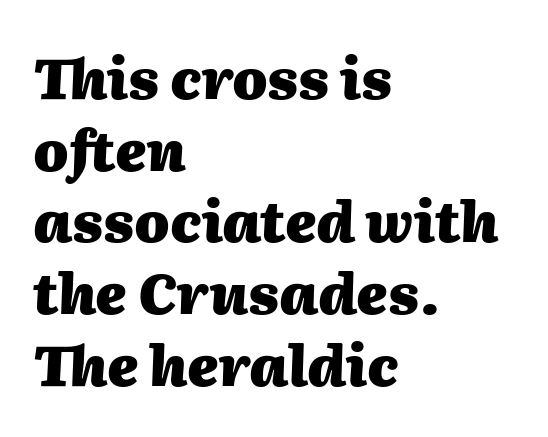
The image shows 56 px heavy type, italic (leaning right); set left-aligned, normal line spacing (1.28x), normal letter spacing, not underlined; medium stroke contrast and a medium x-height.
